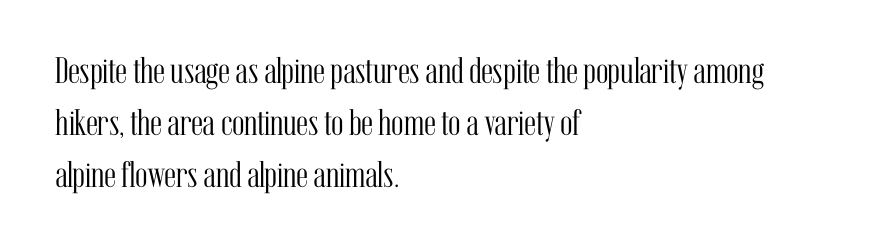
The image shows 37 px light, condensed serif type, upright; set left-aligned, normal line spacing (1.4x), normal letter spacing, not underlined; medium stroke contrast and a medium x-height.
